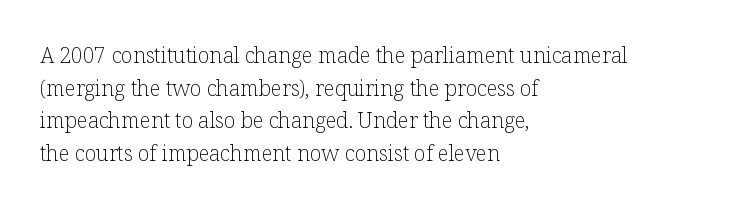
The axis of the letterforms is exactly vertical. Here the glyphs are tracked normally, forming tight word shapes. Descenders hang freely into open space. Line beginnings align vertically; line endings do not. The rows are spaced the way most documents space them.
